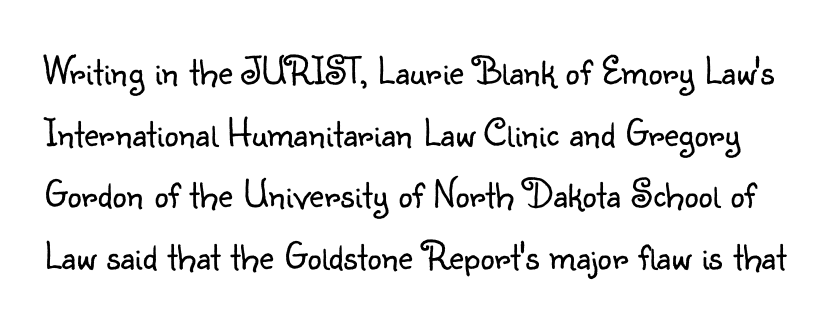
{"serif": "no", "italic": "no", "bold": "no", "weight": "light", "width": "normal", "stroke_contrast": "low", "x_height": "small", "monospaced": "no", "underline": "no", "line_spacing": "normal", "line_spacing_ratio": 1.54, "letter_spacing": "normal", "letter_spacing_em": 0.0, "glyph_px": 40}
